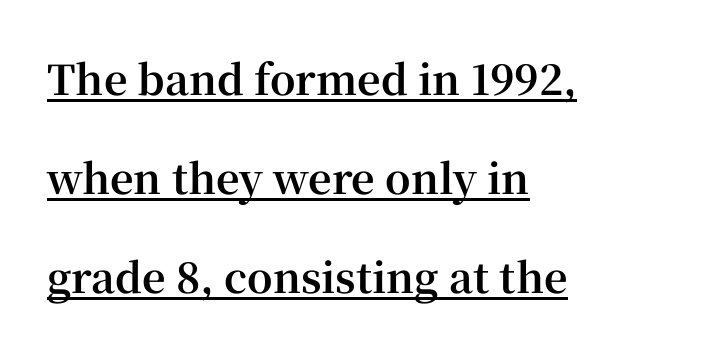
{"serif": "yes", "italic": "no", "bold": "yes", "weight": "bold", "width": "normal", "stroke_contrast": "high", "x_height": "medium", "monospaced": "no", "underline": "yes", "align": "left", "line_spacing": "loose", "line_spacing_ratio": 2.41, "letter_spacing": "normal", "letter_spacing_em": 0.0, "glyph_px": 41}
